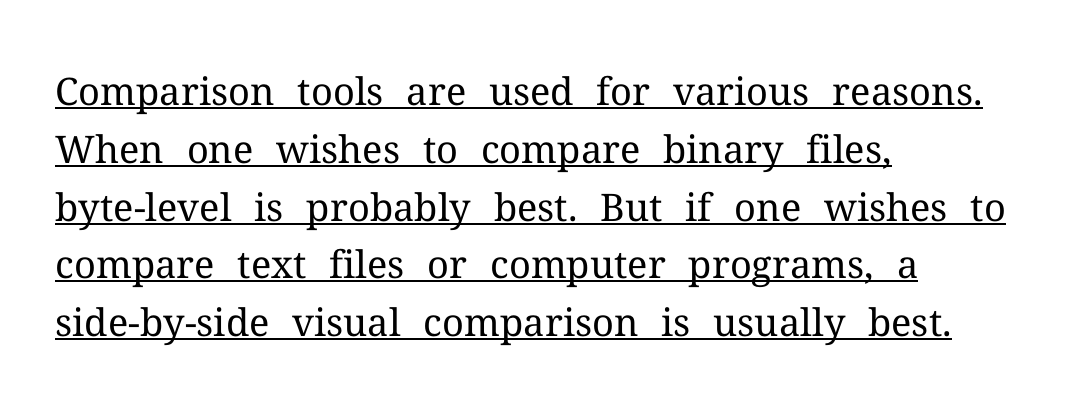
The image shows 38 px regular-weight serif type, upright; set left-aligned, normal line spacing (1.52x), normal letter spacing, underlined; medium stroke contrast and a medium x-height.
